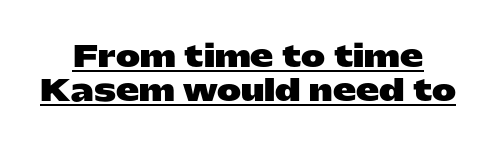
Strokes here are thick enough to call this a true bold. Compared with undecorated copy, this sample adds a rule below the words. Honestly, the letter spacing is just normal — you wouldn't notice it. Italic: no, the glyphs are upright roman.
